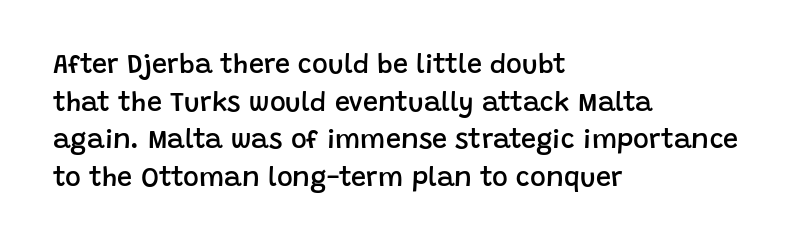
Q: Is the text bold? A: Semi-bold.
Q: Is the text italic (slanted)? A: No, it is upright.
Q: Is the text underlined? A: No.
Q: How is the paragraph aligned? A: Left-aligned.
Q: Is the spacing between letters normal or unusually wide? A: Normal.
Q: Is the spacing between lines tight, normal or loose? A: Normal.
